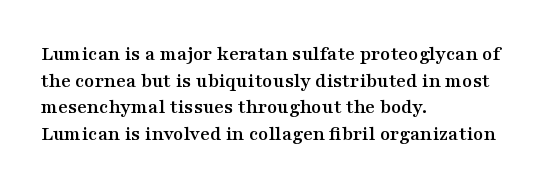
The image shows 21 px text type, upright; set left-aligned, normal line spacing (1.27x), normal letter spacing, not underlined.
